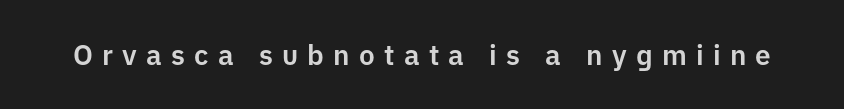
{"serif": "no", "italic": "no", "width": "normal", "stroke_contrast": "low", "x_height": "medium", "monospaced": "no", "underline": "no", "letter_spacing": "wide", "letter_spacing_em": 0.33, "glyph_px": 28}
